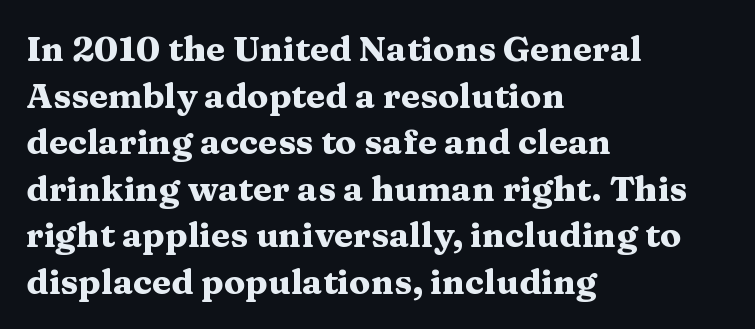
Rows of type keep a routine distance in the vertical direction. Here the designer chose a conventional face with non-uniform glyph widths. This sample uses a serif face. Nope, not italic — everything's standing straight. Nobody drew a line under any word here. Honestly, the letter spacing is just normal — you wouldn't notice it.
